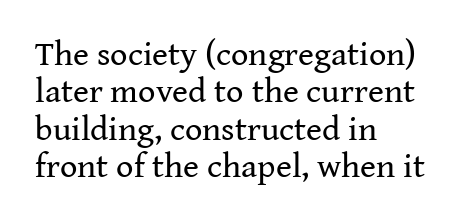
The image shows 34 px regular-weight serif type, upright; set left-aligned, tight line spacing (1.1x), normal letter spacing, not underlined; medium stroke contrast and a medium x-height.
